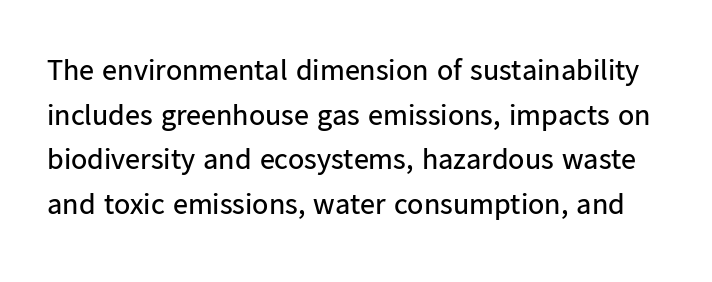
Q: Is the text bold? A: No.
Q: Is the text italic (slanted)? A: No, it is upright.
Q: Is the typeface a serif or a sans-serif typeface? A: Sans-serif.
Q: Is the text underlined? A: No.
Q: Is the spacing between letters normal or unusually wide? A: Normal.
Q: Is the spacing between lines tight, normal or loose? A: Normal.
Q: Width (condensed, normal, or wide)? A: Normal.
Q: Stroke contrast? A: Low.
Q: x-height? A: Medium.
Q: Monospaced? A: No.
